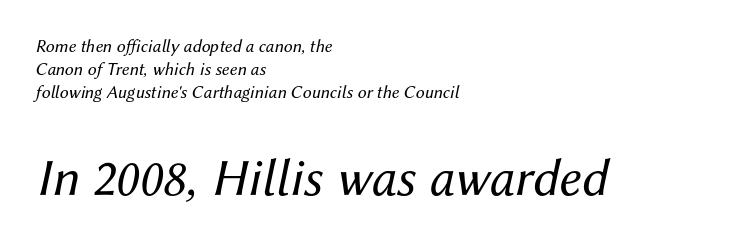
{"italic": "yes", "lean": "right", "slant_degrees": 12, "bold": "no", "weight": "regular", "width": "normal", "stroke_contrast": "medium", "x_height": "medium", "monospaced": "no", "underline": "no", "align": "left", "line_spacing": "normal", "line_spacing_ratio": 1.29, "letter_spacing": "normal", "letter_spacing_em": 0.0, "larger_block": "second", "size_ratio": 2.94, "glyph_px": 53}
